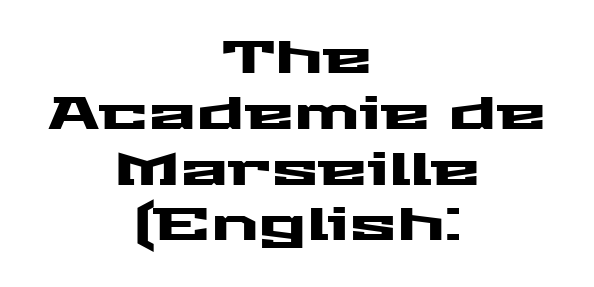
Q: Is the text italic (slanted)? A: No, it is upright.
Q: Is the typeface a serif or a sans-serif typeface? A: Sans-serif.
Q: Is the text underlined? A: No.
Q: How is the paragraph aligned? A: Centered.
Q: Is the spacing between letters normal or unusually wide? A: Normal.
Q: Width (condensed, normal, or wide)? A: Wide.
Q: Stroke contrast? A: Medium.
Q: x-height? A: Medium.
Q: Monospaced? A: No.
